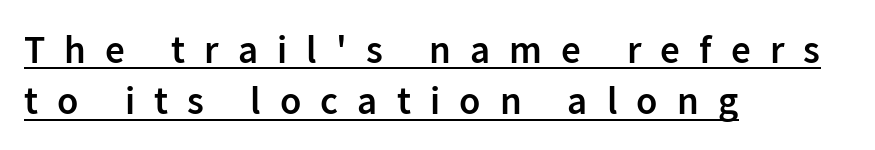
{"serif": "no", "italic": "no", "bold": "semi", "weight": "semibold", "width": "normal", "stroke_contrast": "low", "x_height": "medium", "monospaced": "no", "underline": "yes", "align": "left", "line_spacing": "normal", "line_spacing_ratio": 1.32, "letter_spacing": "wide", "letter_spacing_em": 0.49, "glyph_px": 39}
